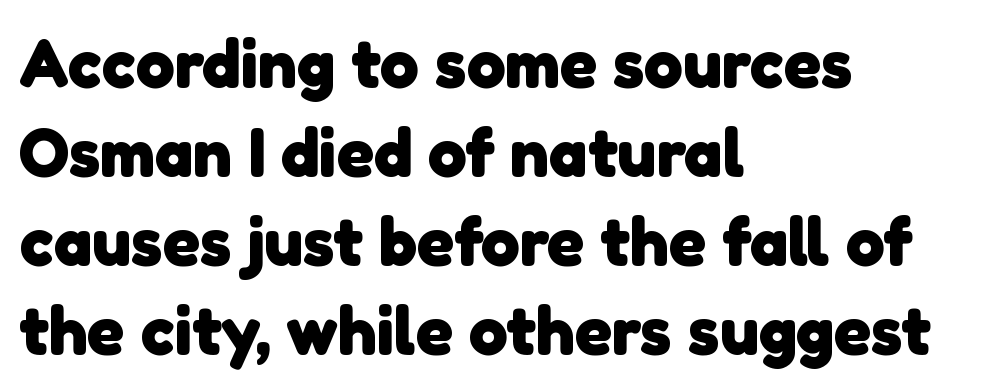
{"serif": "no", "bold": "yes", "weight": "heavy", "width": "normal", "stroke_contrast": "low", "x_height": "medium", "monospaced": "no", "underline": "no", "align": "left", "line_spacing": "normal", "line_spacing_ratio": 1.29, "letter_spacing": "normal", "letter_spacing_em": 0.0, "glyph_px": 69}
